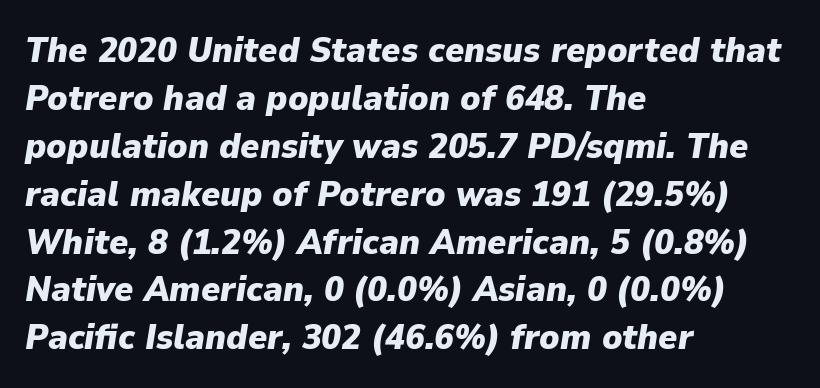
Q: Is the text bold? A: Yes.
Q: Is the text italic (slanted)? A: Yes, it leans right by about 9 degrees.
Q: Is the text underlined? A: No.
Q: How is the paragraph aligned? A: Left-aligned.
Q: Is the spacing between letters normal or unusually wide? A: Normal.
Q: Is the spacing between lines tight, normal or loose? A: Normal.
Q: Width (condensed, normal, or wide)? A: Normal.
Q: Stroke contrast? A: Low.
Q: x-height? A: Medium.
Q: Monospaced? A: No.
